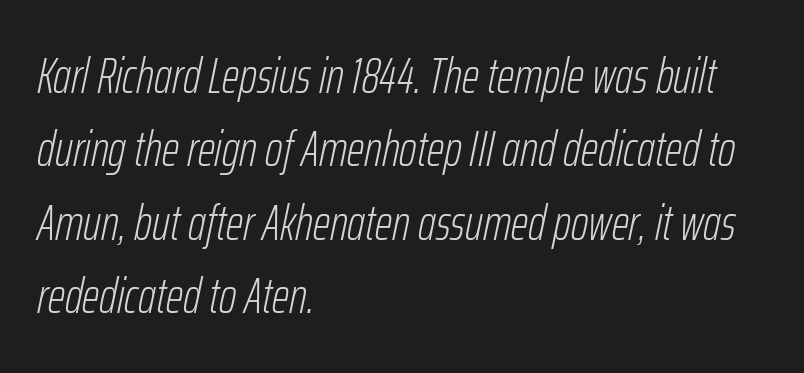
Compared with typical paragraphs, the rows here are spaced about the same. This sample uses plain, unmodified letter spacing. The typesetting does not lean heavy: it is not bold. The glyphs look as if they've been sheared to an angle.
